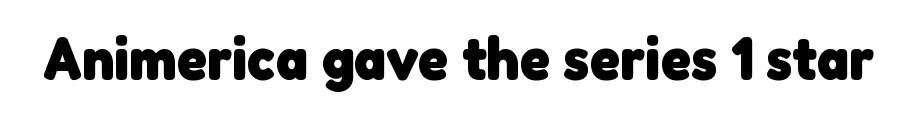
The image shows 61 px heavy sans-serif type; set normal letter spacing, not underlined; low stroke contrast and a medium x-height.
